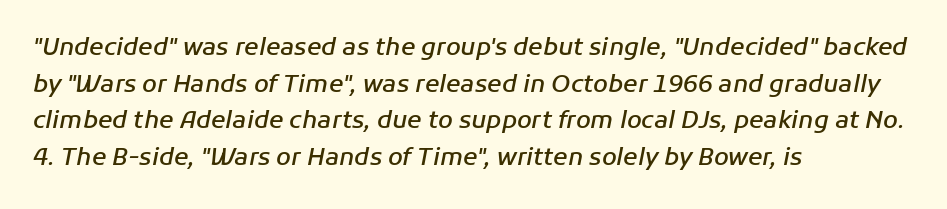
{"italic": "yes", "lean": "right", "slant_degrees": 11, "bold": "semi", "underline": "no", "align": "left", "line_spacing": "normal", "line_spacing_ratio": 1.53, "letter_spacing": "normal", "letter_spacing_em": 0.0, "glyph_px": 24}
